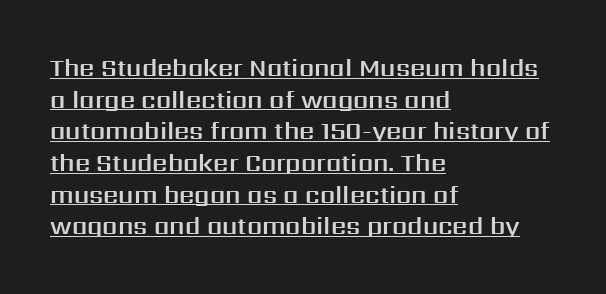
Q: Is the text italic (slanted)? A: No, it is upright.
Q: Is the text underlined? A: Yes.
Q: How is the paragraph aligned? A: Left-aligned.
Q: Is the spacing between letters normal or unusually wide? A: Normal.
Q: Is the spacing between lines tight, normal or loose? A: Normal.
